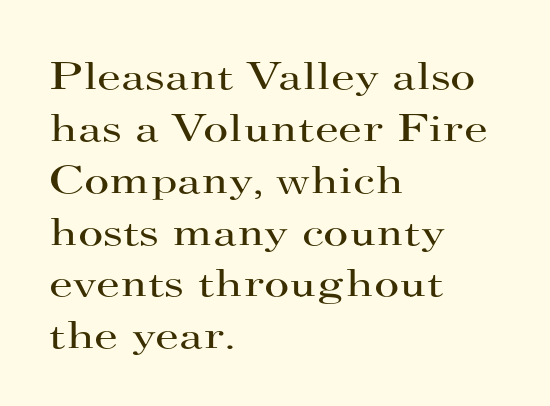
{"serif": "yes", "italic": "no", "bold": "no", "weight": "regular", "width": "wide", "stroke_contrast": "high", "x_height": "small", "monospaced": "no", "underline": "no", "align": "left", "line_spacing": "normal", "line_spacing_ratio": 1.33, "letter_spacing": "normal", "letter_spacing_em": 0.0, "glyph_px": 39}
